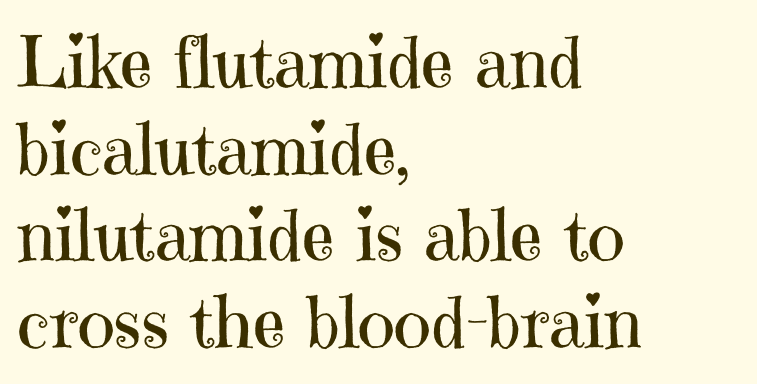
{"serif": "yes", "italic": "no", "bold": "no", "weight": "regular", "width": "normal", "stroke_contrast": "high", "x_height": "medium", "monospaced": "no", "underline": "no", "align": "left", "line_spacing_ratio": 1.22, "letter_spacing": "normal", "letter_spacing_em": 0.0, "glyph_px": 71}
